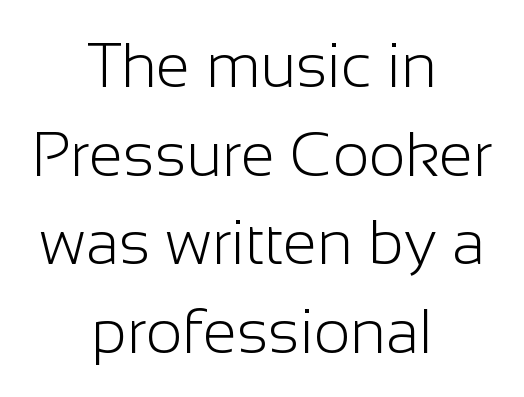
The letters advance in unequal steps, a hallmark of proportional type. Italic? Not at all — the glyphs are vertical. Typographically, this falls in the sans-serif category. The passage shown is not bold in any degree.
